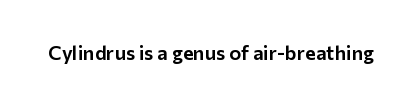
The image shows 20 px text type, upright; set normal letter spacing, not underlined.
